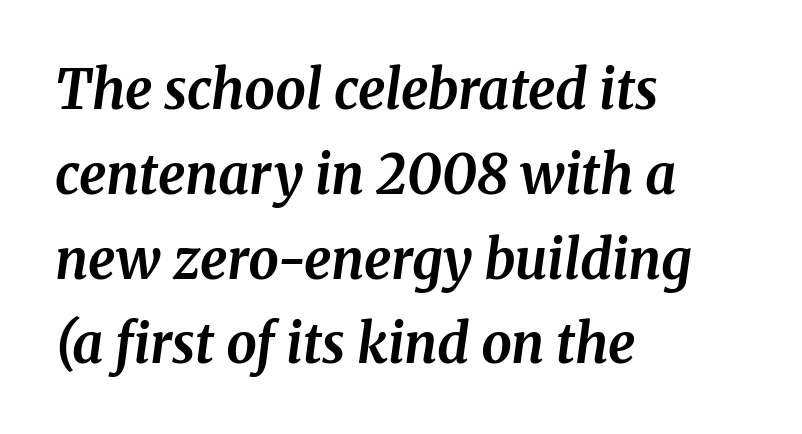
{"serif": "yes", "italic": "yes", "lean": "right", "slant_degrees": 8, "bold": "yes", "weight": "bold", "width": "normal", "stroke_contrast": "medium", "x_height": "medium", "monospaced": "no", "underline": "no", "align": "left", "line_spacing": "normal", "line_spacing_ratio": 1.57, "letter_spacing": "normal", "letter_spacing_em": 0.0, "glyph_px": 54}
